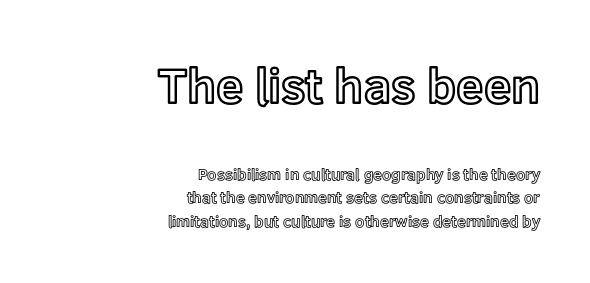
Typesetter's note — upper block bumped up in size, lower block left smaller. Notice how the passage keeps a crisp vertical edge on the right only. Vertical spacing — default. Proportional: the letters do not fall into vertical columns.
